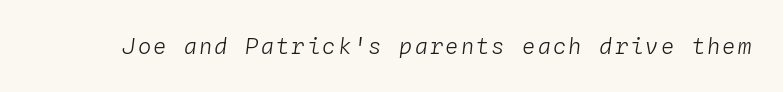
Q: Is the text bold? A: No.
Q: Is the text italic (slanted)? A: Yes, it leans right by about 4 degrees.
Q: Is the text underlined? A: No.
